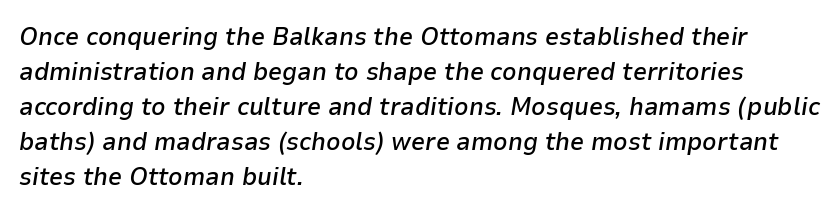
The image shows 25 px text type, italic (leaning right); set left-aligned, normal line spacing (1.4x), normal letter spacing, not underlined.
